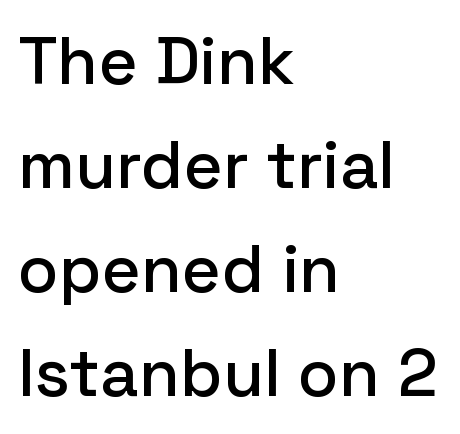
These lines are rendered in a variable-pitch font. Notice how descenders clear the ascenders below comfortably — that's standard leading. Check the space under the baseline: it is left empty. This is the regular roman posture of the typeface. Nobody touched the tracking dial on this one.
